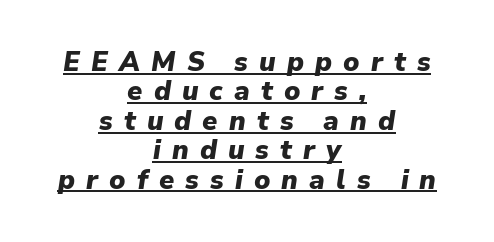
The image shows 27 px bold type, italic (leaning right); set centered, tight line spacing (1.09x), unusually wide letter spacing (+0.41 em), underlined.
